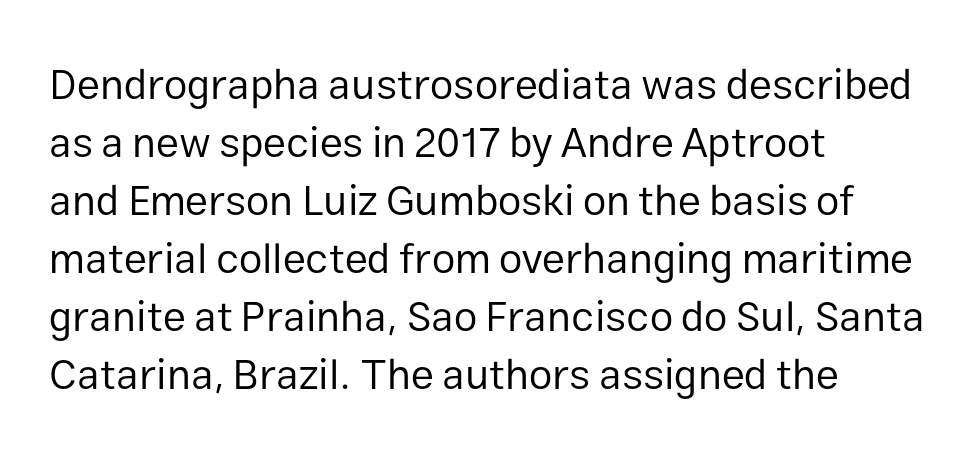
Q: Is the text bold? A: No.
Q: Is the text italic (slanted)? A: No, it is upright.
Q: Is the typeface a serif or a sans-serif typeface? A: Sans-serif.
Q: Is the text underlined? A: No.
Q: How is the paragraph aligned? A: Left-aligned.
Q: Is the spacing between letters normal or unusually wide? A: Normal.
Q: Is the spacing between lines tight, normal or loose? A: Normal.
Q: Width (condensed, normal, or wide)? A: Normal.
Q: Stroke contrast? A: Low.
Q: x-height? A: Medium.
Q: Monospaced? A: No.
